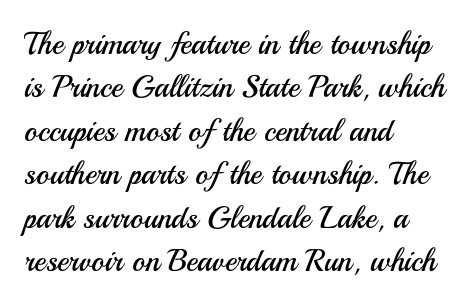
{"serif": "no", "bold": "no", "weight": "regular", "width": "normal", "stroke_contrast": "medium", "x_height": "small", "monospaced": "no", "underline": "no", "align": "left", "line_spacing": "normal", "line_spacing_ratio": 1.4, "letter_spacing": "normal", "letter_spacing_em": 0.0, "glyph_px": 31}
